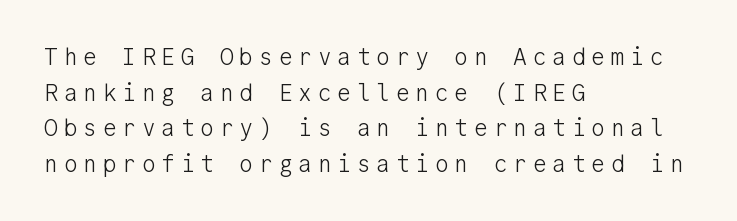
The image shows 23 px text type, upright; set left-aligned, normal line spacing (1.55x), unusually wide letter spacing (+0.25 em), not underlined.
